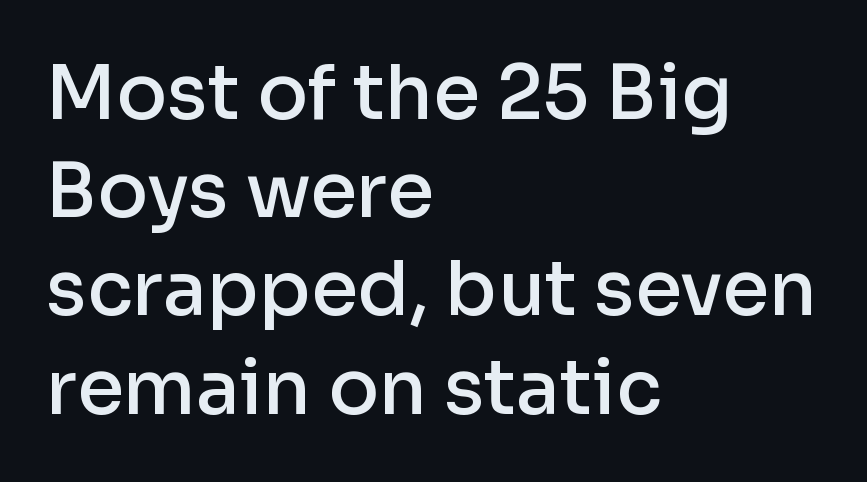
{"serif": "no", "italic": "no", "bold": "semi", "weight": "semibold", "width": "normal", "stroke_contrast": "low", "x_height": "medium", "monospaced": "no", "underline": "no", "align": "left", "line_spacing": "normal", "line_spacing_ratio": 1.31, "letter_spacing": "normal", "letter_spacing_em": 0.0, "glyph_px": 75}
